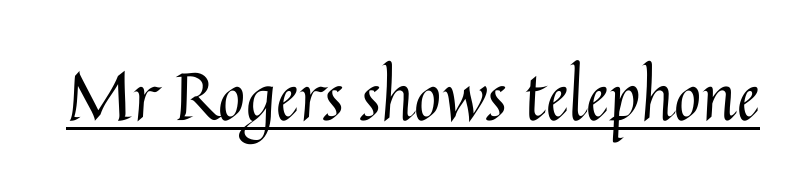
Q: Is the text bold? A: No.
Q: Is the text italic (slanted)? A: Yes.
Q: Is the text underlined? A: Yes.
Q: Is the spacing between letters normal or unusually wide? A: Normal.
Q: Width (condensed, normal, or wide)? A: Normal.
Q: Stroke contrast? A: Medium.
Q: x-height? A: Medium.
Q: Monospaced? A: No.
